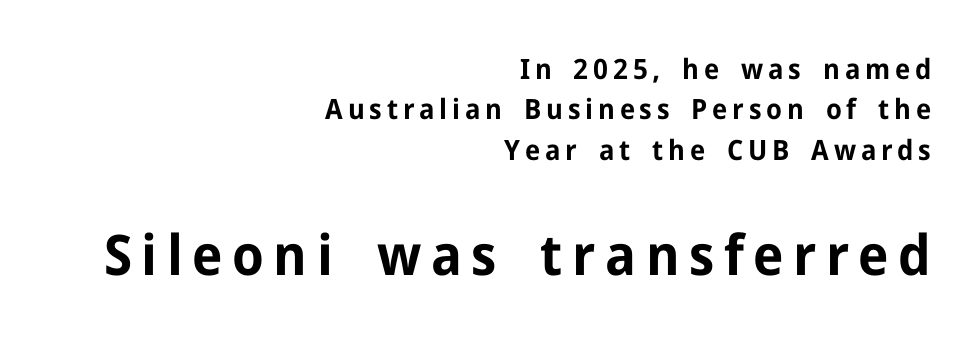
The image shows 56 px bold sans-serif type, upright; set right-aligned, normal line spacing (1.44x), not underlined; the second (bottom) block is 2.0x larger; low stroke contrast and a medium x-height.
